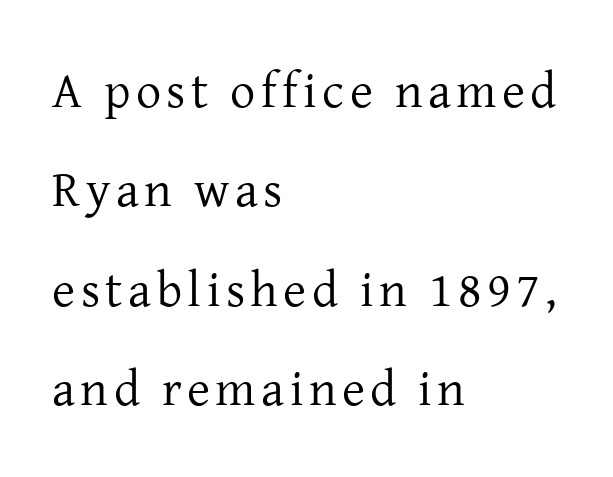
Q: Is the text bold? A: No.
Q: Is the text italic (slanted)? A: No, it is upright.
Q: Is the typeface a serif or a sans-serif typeface? A: Serif.
Q: Is the text underlined? A: No.
Q: How is the paragraph aligned? A: Left-aligned.
Q: Is the spacing between lines tight, normal or loose? A: Loose.
Q: Width (condensed, normal, or wide)? A: Normal.
Q: Stroke contrast? A: Low.
Q: x-height? A: Medium.
Q: Monospaced? A: No.
